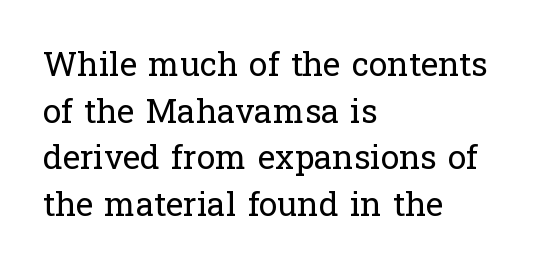
The image shows 33 px regular-weight serif type, upright; set left-aligned, normal line spacing (1.41x), normal letter spacing, not underlined; low stroke contrast and a medium x-height.
